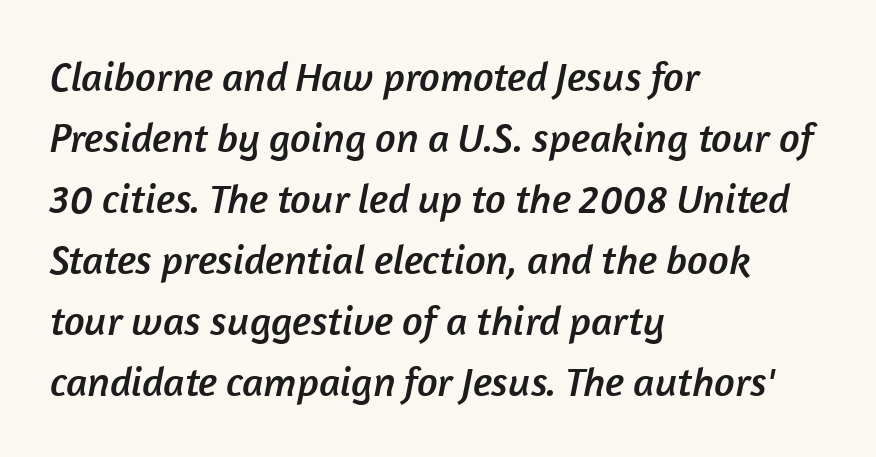
Q: Is the typeface a serif or a sans-serif typeface? A: Sans-serif.
Q: Is the text underlined? A: No.
Q: How is the paragraph aligned? A: Left-aligned.
Q: Is the spacing between letters normal or unusually wide? A: Normal.
Q: Is the spacing between lines tight, normal or loose? A: Normal.
Q: Width (condensed, normal, or wide)? A: Normal.
Q: Stroke contrast? A: Low.
Q: x-height? A: Medium.
Q: Monospaced? A: No.
